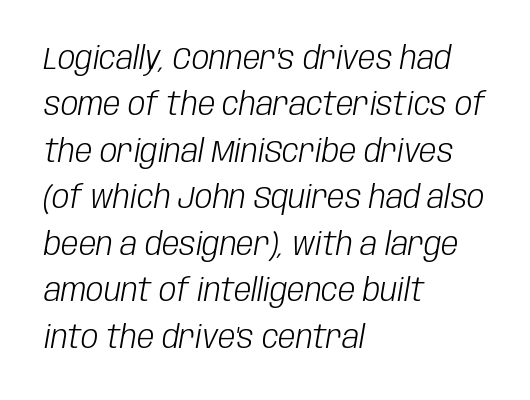
Each word holds together tightly as a unit, with standard inter-letter gaps. Posture: slanted. Looks like regular typesetting: each glyph gets only the width it needs. Reading down the block, your eye returns to a fixed left position each line. Does the leading feel generous? No, just average. Lines of text with bare space underneath.
